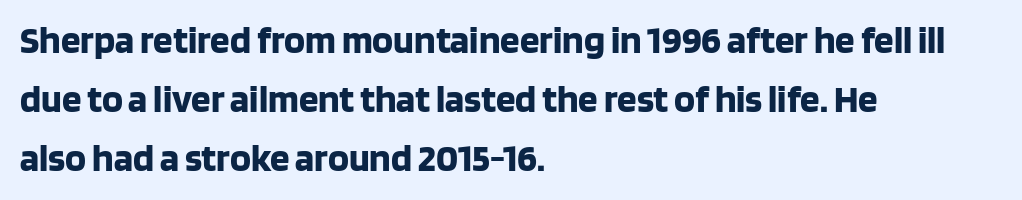
{"serif": "no", "italic": "no", "bold": "yes", "weight": "bold", "width": "normal", "stroke_contrast": "low", "x_height": "large", "monospaced": "no", "underline": "no", "align": "left", "line_spacing": "normal", "line_spacing_ratio": 1.51, "letter_spacing": "normal", "letter_spacing_em": 0.0, "glyph_px": 39}
